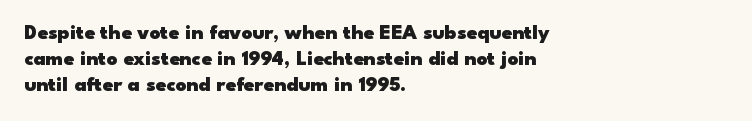
The strokes are fattened all the way to bold. Visually the block forms a straight wall on the left and a jagged coastline on the right. A typesetter would mark this as roman, not italic. The words here are not underlined.
